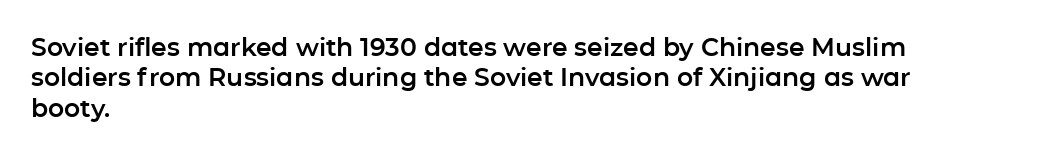
{"italic": "no", "underline": "no", "align": "left", "line_spacing_ratio": 1.22, "letter_spacing": "normal", "letter_spacing_em": 0.0, "glyph_px": 25}
